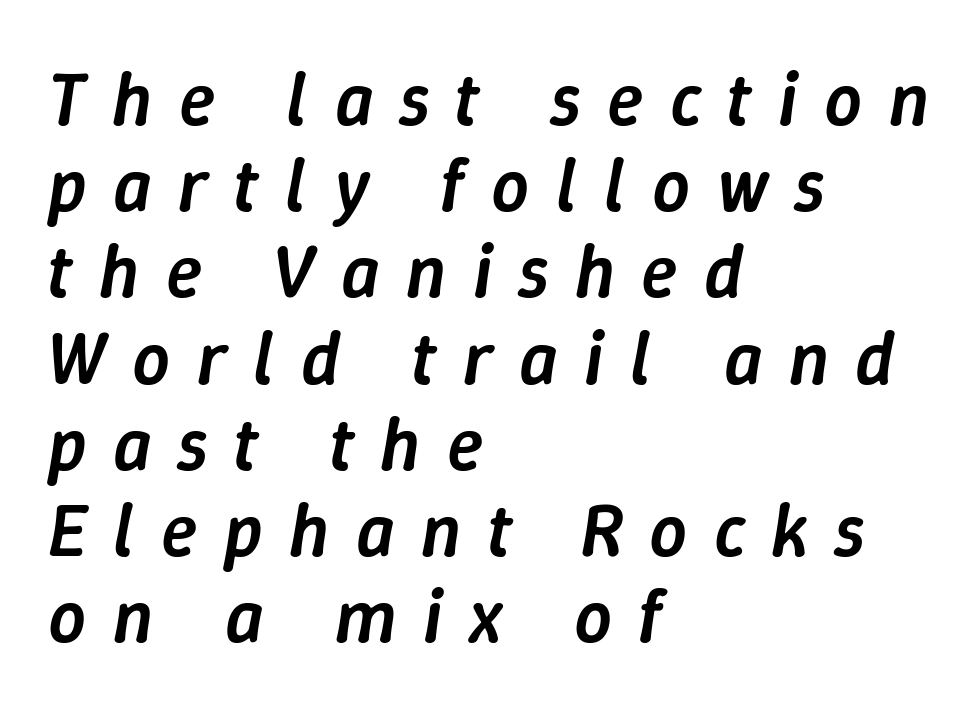
Q: Is the text bold? A: Semi-bold.
Q: Is the text italic (slanted)? A: Yes, it leans right by about 9 degrees.
Q: Is the text underlined? A: No.
Q: How is the paragraph aligned? A: Left-aligned.
Q: Is the spacing between letters normal or unusually wide? A: Unusually wide.
Q: Is the spacing between lines tight, normal or loose? A: Tight.
Q: Width (condensed, normal, or wide)? A: Normal.
Q: Stroke contrast? A: Low.
Q: x-height? A: Medium.
Q: Monospaced? A: No.
